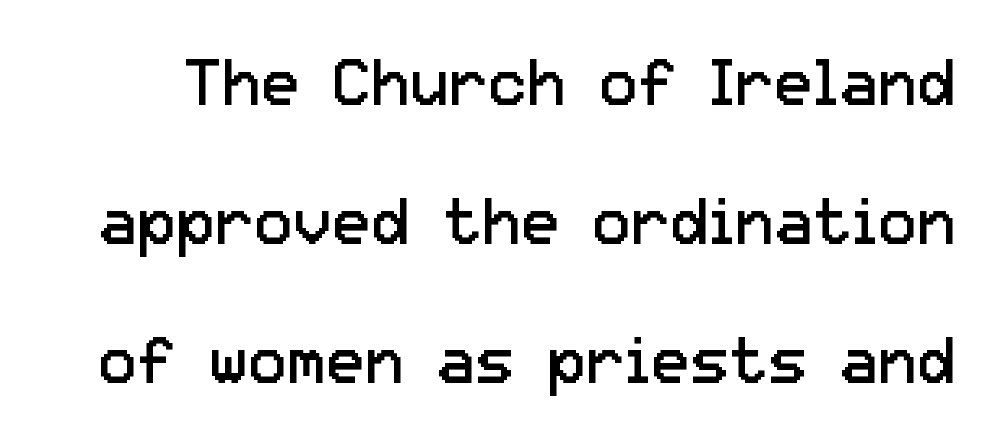
The image shows 65 px regular-weight sans-serif type, upright; set loose line spacing (2.14x), normal letter spacing, not underlined; low stroke contrast and a medium x-height.
